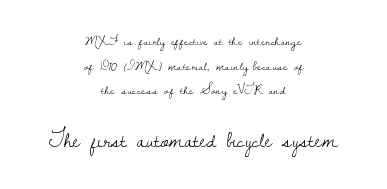
Q: Is the text bold? A: No.
Q: Is the text italic (slanted)? A: Yes.
Q: Is the text underlined? A: No.
Q: How is the paragraph aligned? A: Centered.
Q: Is the spacing between letters normal or unusually wide? A: Normal.
Q: Which block of text is set in a larger size, the first (top) or the second (bottom)? A: The second (bottom) one.
